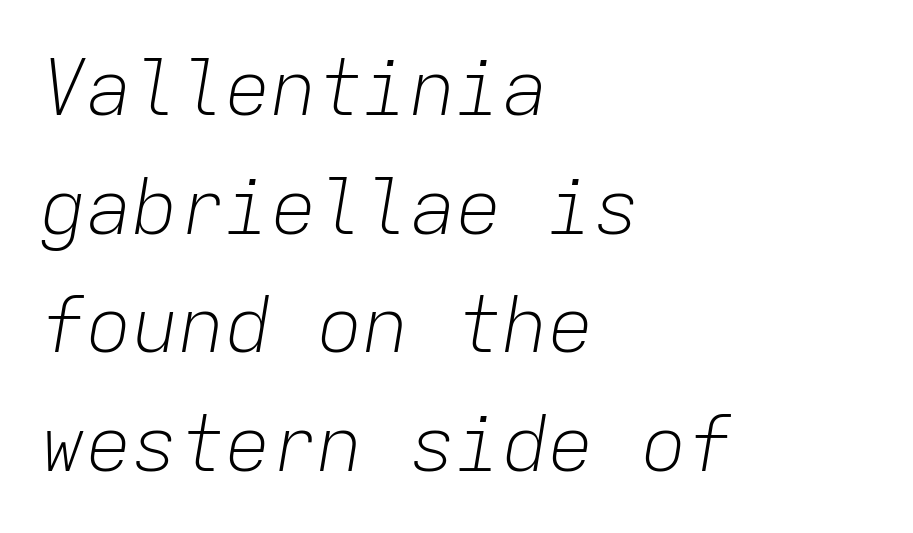
The image shows 77 px light type, italic (leaning right), monospaced; set left-aligned, normal line spacing (1.54x), normal letter spacing, not underlined; low stroke contrast and a medium x-height.
